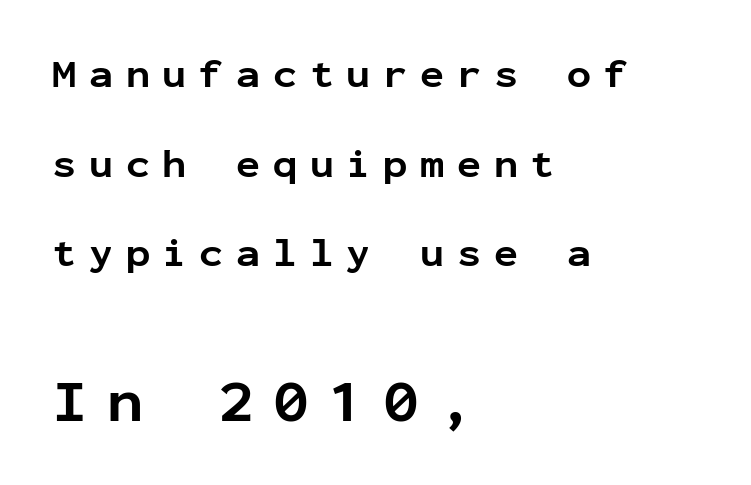
Q: Is the text bold? A: Yes.
Q: Is the text italic (slanted)? A: No, it is upright.
Q: Is the typeface a serif or a sans-serif typeface? A: Sans-serif.
Q: Is the text underlined? A: No.
Q: How is the paragraph aligned? A: Left-aligned.
Q: Is the spacing between letters normal or unusually wide? A: Unusually wide.
Q: Is the spacing between lines tight, normal or loose? A: Loose.
Q: Which block of text is set in a larger size, the first (top) or the second (bottom)? A: The second (bottom) one.
Q: Width (condensed, normal, or wide)? A: Normal.
Q: Stroke contrast? A: Low.
Q: x-height? A: Medium.
Q: Monospaced? A: Yes.
